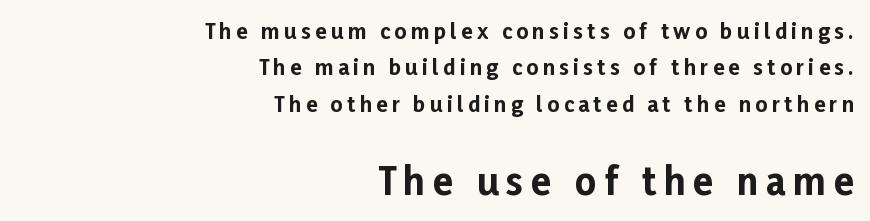
The image shows 37 px bold sans-serif type, upright; set right-aligned, line spacing 1.73x, unusually wide letter spacing (+0.2 em), not underlined; the second (bottom) block is 1.76x larger; low stroke contrast and a medium x-height.
